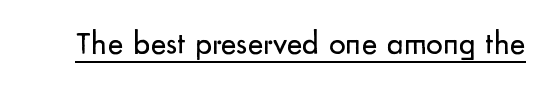
The image shows 33 px regular-weight sans-serif type, upright; set normal letter spacing, underlined; low stroke contrast and a small x-height.
